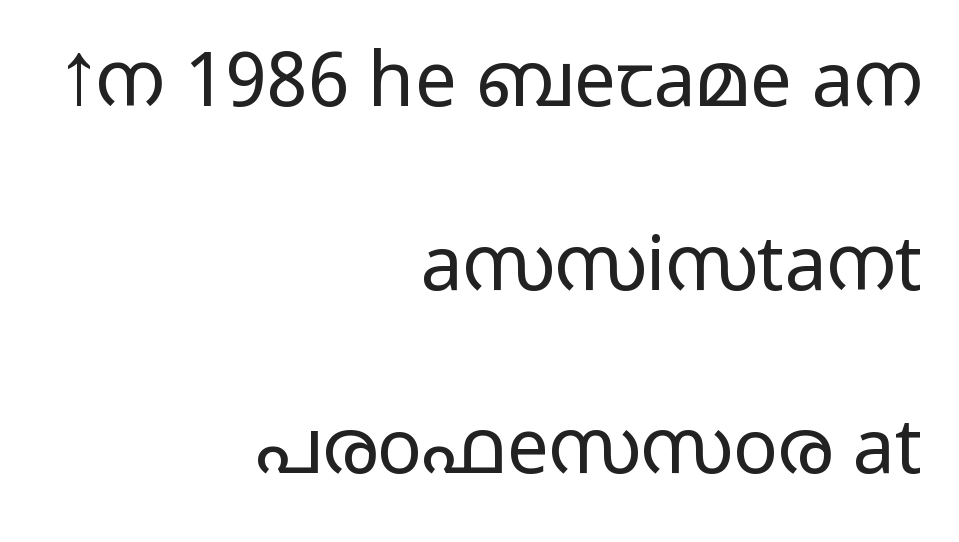
Compared with a flush-left layout, this one pins lines to the opposite, right side. This is the regular roman posture of the typeface. Letter spacing: default. Clear beneath every line of the passage.
